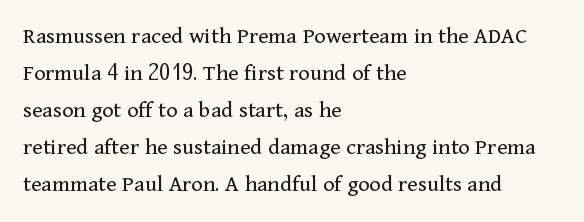
The image shows 24 px text type, upright; set left-aligned, normal line spacing (1.54x), normal letter spacing, not underlined.
